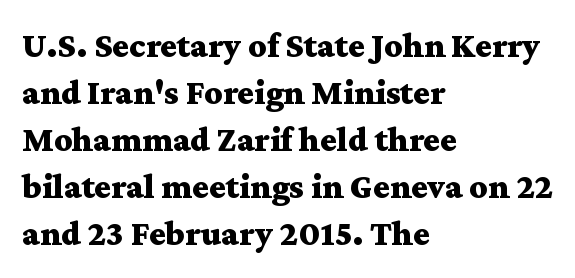
Q: Is the text bold? A: Yes.
Q: Is the text italic (slanted)? A: No, it is upright.
Q: Is the typeface a serif or a sans-serif typeface? A: Serif.
Q: Is the text underlined? A: No.
Q: How is the paragraph aligned? A: Left-aligned.
Q: Is the spacing between letters normal or unusually wide? A: Normal.
Q: Is the spacing between lines tight, normal or loose? A: Normal.
Q: Width (condensed, normal, or wide)? A: Wide.
Q: Stroke contrast? A: Medium.
Q: x-height? A: Medium.
Q: Monospaced? A: No.
